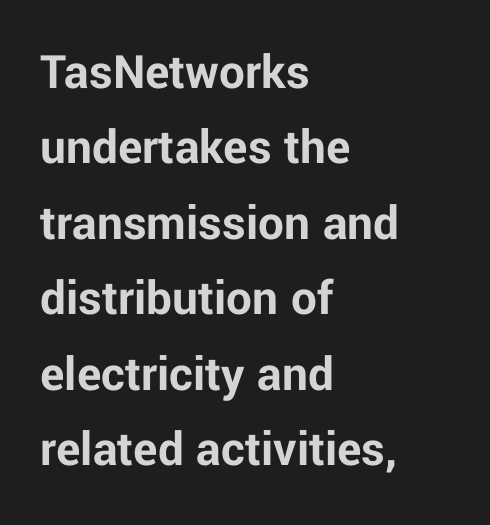
Q: Is the text bold? A: Yes.
Q: Is the text italic (slanted)? A: No, it is upright.
Q: Is the typeface a serif or a sans-serif typeface? A: Sans-serif.
Q: Is the text underlined? A: No.
Q: How is the paragraph aligned? A: Left-aligned.
Q: Is the spacing between letters normal or unusually wide? A: Normal.
Q: Is the spacing between lines tight, normal or loose? A: Normal.
Q: Width (condensed, normal, or wide)? A: Normal.
Q: Stroke contrast? A: Low.
Q: x-height? A: Medium.
Q: Monospaced? A: No.
